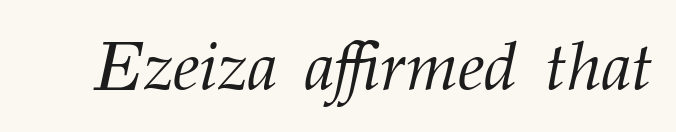
The image shows 69 px light serif type, italic (leaning right); set normal letter spacing, not underlined; medium stroke contrast and a medium x-height.
